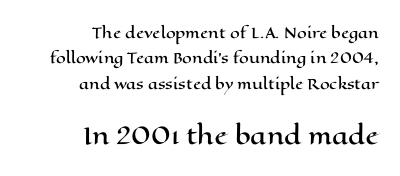
Is the letter spacing exaggerated? No — it looks like the ordinary default. The second block has been scaled up relative to the first. No italicization has been applied; the sample stays upright. The rendering anchors every line to the right-hand side.
